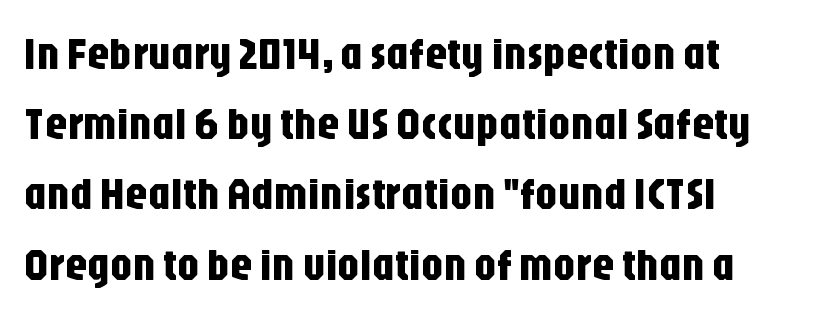
Q: Is the text italic (slanted)? A: No, it is upright.
Q: Is the typeface a serif or a sans-serif typeface? A: Sans-serif.
Q: Is the text underlined? A: No.
Q: How is the paragraph aligned? A: Left-aligned.
Q: Is the spacing between letters normal or unusually wide? A: Normal.
Q: Is the spacing between lines tight, normal or loose? A: Normal.
Q: Width (condensed, normal, or wide)? A: Condensed.
Q: Stroke contrast? A: Low.
Q: x-height? A: Large.
Q: Monospaced? A: No.
